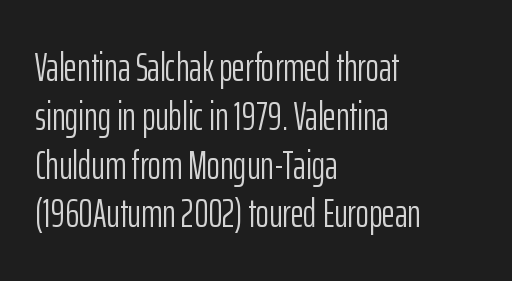
The image shows 40 px light, condensed sans-serif type, upright; set left-aligned, line spacing 1.22x, normal letter spacing, not underlined; low stroke contrast and a medium x-height.
